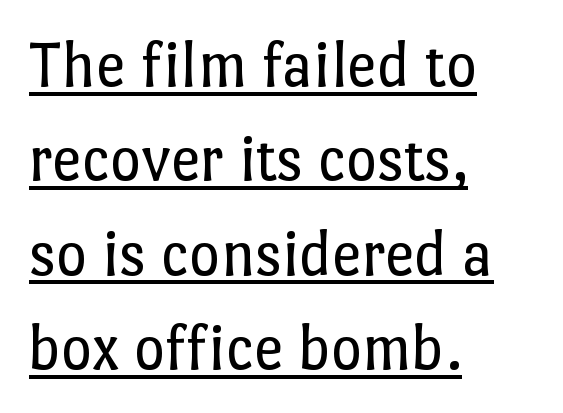
Q: Is the text bold? A: No.
Q: Is the text italic (slanted)? A: No, it is upright.
Q: Is the text underlined? A: Yes.
Q: How is the paragraph aligned? A: Left-aligned.
Q: Is the spacing between letters normal or unusually wide? A: Normal.
Q: Is the spacing between lines tight, normal or loose? A: Normal.
Q: Width (condensed, normal, or wide)? A: Normal.
Q: Stroke contrast? A: Low.
Q: x-height? A: Medium.
Q: Monospaced? A: No.
